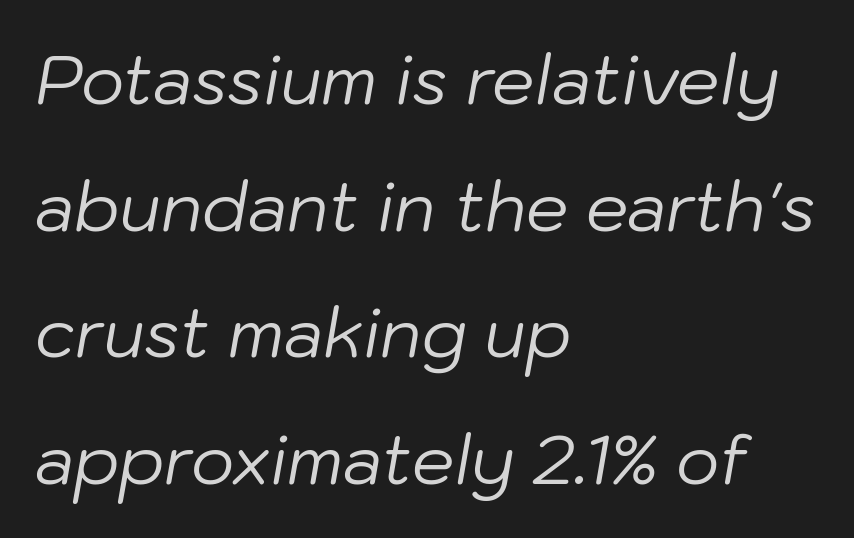
Q: Is the text bold? A: No.
Q: Is the text italic (slanted)? A: Yes, it leans right by about 10 degrees.
Q: Is the text underlined? A: No.
Q: How is the paragraph aligned? A: Left-aligned.
Q: Is the spacing between letters normal or unusually wide? A: Normal.
Q: Width (condensed, normal, or wide)? A: Normal.
Q: Stroke contrast? A: Low.
Q: x-height? A: Medium.
Q: Monospaced? A: No.
